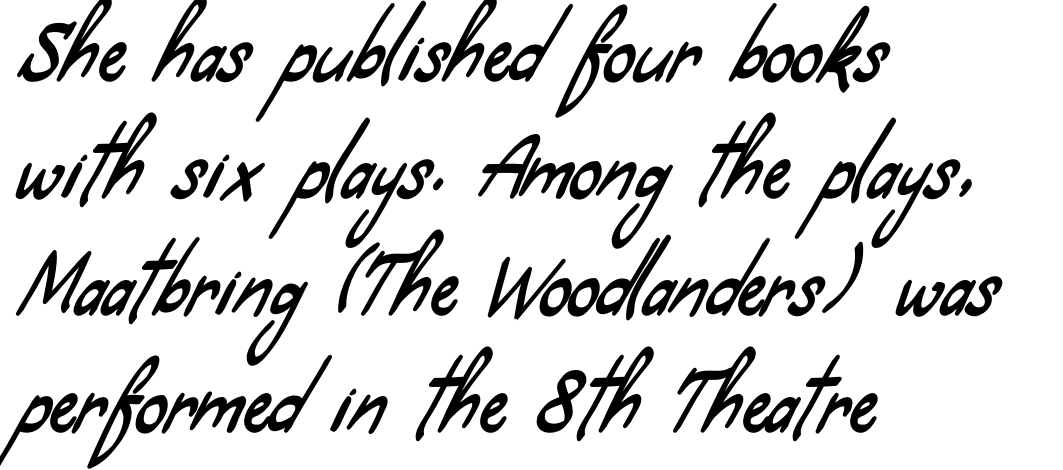
Q: Is the typeface a serif or a sans-serif typeface? A: Sans-serif.
Q: Is the text underlined? A: No.
Q: How is the paragraph aligned? A: Left-aligned.
Q: Is the spacing between letters normal or unusually wide? A: Normal.
Q: Is the spacing between lines tight, normal or loose? A: Normal.
Q: Width (condensed, normal, or wide)? A: Condensed.
Q: Stroke contrast? A: Low.
Q: x-height? A: Small.
Q: Monospaced? A: No.
